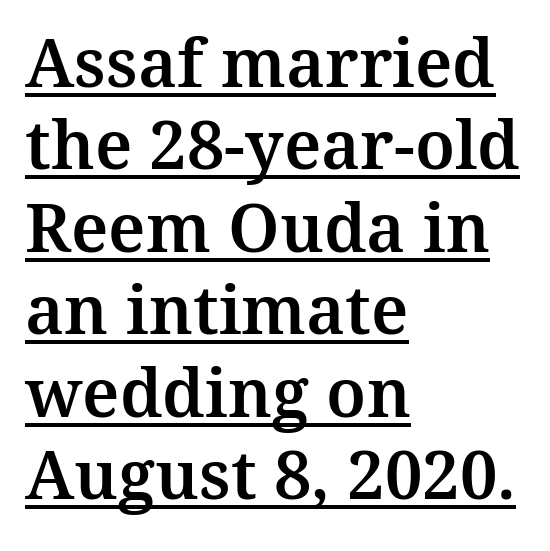
The image shows 67 px serif type, upright; set left-aligned, line spacing 1.23x, normal letter spacing, underlined; medium stroke contrast and a medium x-height.
